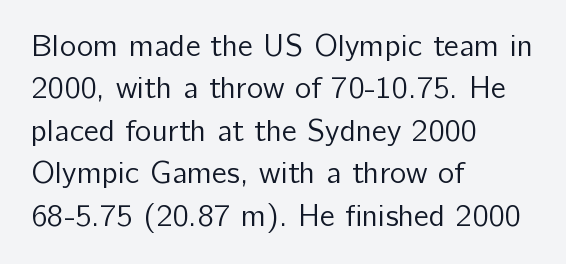
{"serif": "no", "italic": "no", "bold": "no", "weight": "regular", "width": "normal", "stroke_contrast": "low", "x_height": "medium", "monospaced": "no", "underline": "no", "align": "left", "line_spacing": "normal", "line_spacing_ratio": 1.37, "letter_spacing": "normal", "letter_spacing_em": 0.0, "glyph_px": 31}
